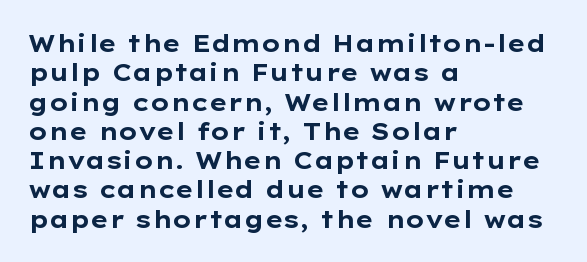
The image shows 24 px bold type, upright; set left-aligned, line spacing 1.22x, normal letter spacing, not underlined.
